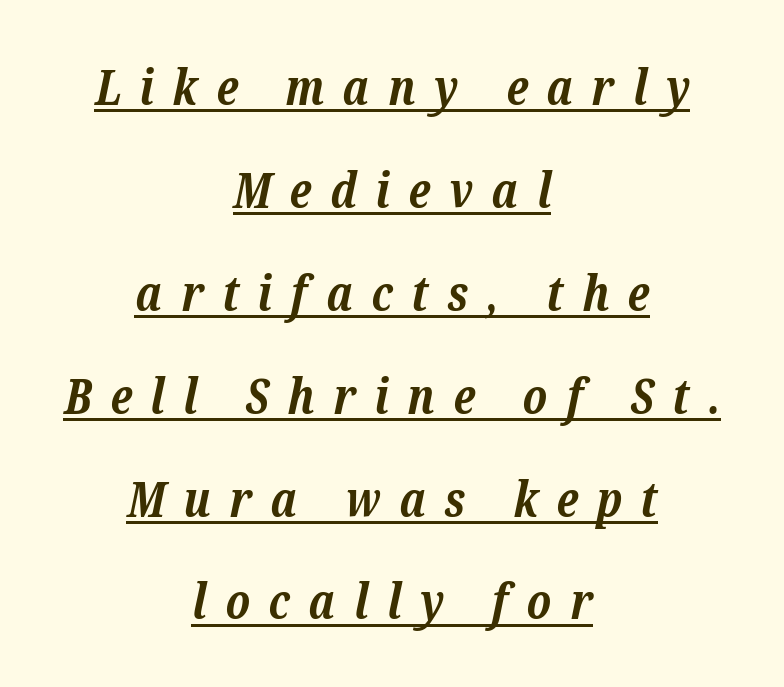
The rendering applies a slant to the glyphs. The vertical gap from one line to the next is large. Words appear elongated and porous because spacing is wide. The paragraph shown floats in the horizontal middle. The rendering uses the underline text-decoration. This is heavy type, rendered in bold.
